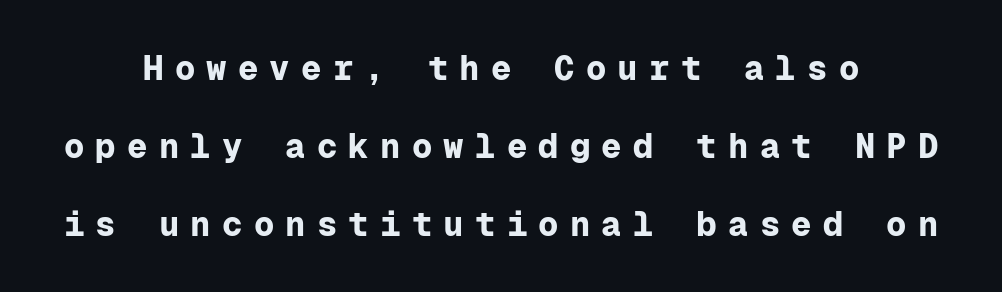
{"serif": "no", "italic": "no", "bold": "yes", "weight": "bold", "width": "normal", "stroke_contrast": "low", "x_height": "medium", "monospaced": "yes", "underline": "no", "align": "center", "line_spacing": "loose", "line_spacing_ratio": 2.29, "letter_spacing": "wide", "letter_spacing_em": 0.33, "glyph_px": 34}
